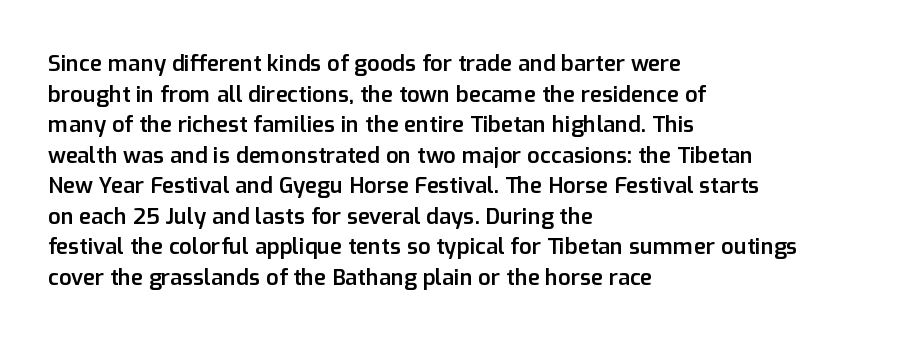
{"italic": "no", "bold": "semi", "underline": "no", "align": "left", "line_spacing": "normal", "line_spacing_ratio": 1.39, "letter_spacing": "normal", "letter_spacing_em": 0.0, "glyph_px": 22}
